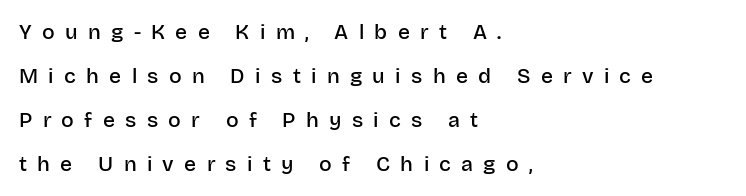
The image shows 21 px text type, upright; set left-aligned, loose line spacing (2.09x), unusually wide letter spacing (+0.49 em), not underlined.
